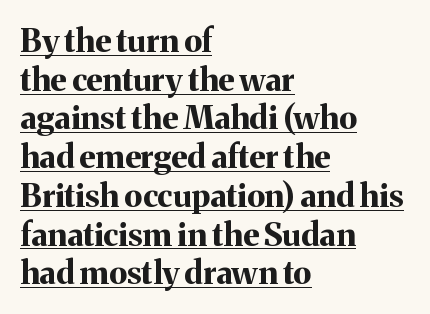
{"serif": "yes", "italic": "no", "bold": "yes", "weight": "bold", "width": "normal", "stroke_contrast": "medium", "x_height": "medium", "monospaced": "no", "underline": "yes", "align": "left", "line_spacing_ratio": 1.21, "letter_spacing": "normal", "letter_spacing_em": 0.0, "glyph_px": 32}
